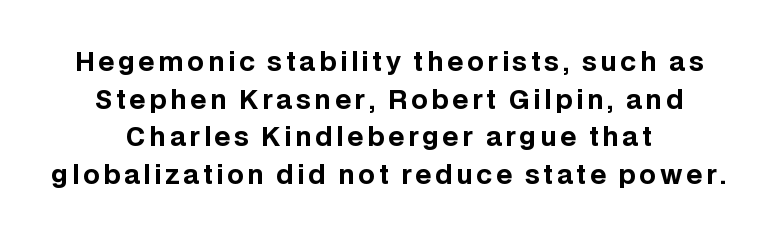
Q: Is the text bold? A: Yes.
Q: Is the text italic (slanted)? A: No, it is upright.
Q: Is the text underlined? A: No.
Q: How is the paragraph aligned? A: Centered.
Q: Is the spacing between lines tight, normal or loose? A: Normal.
